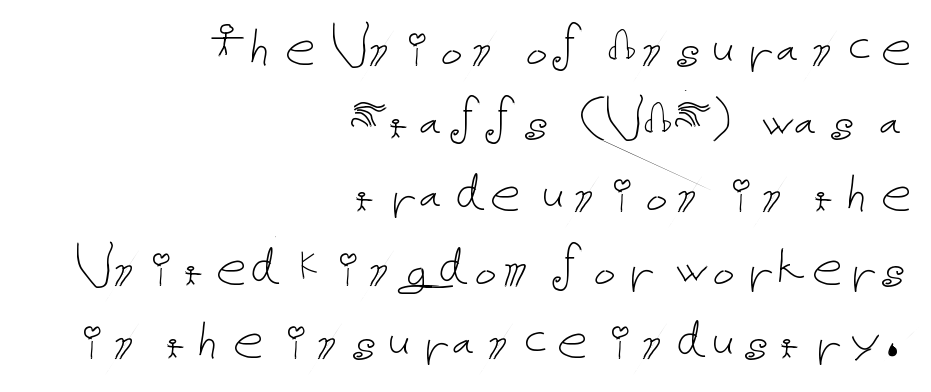
A flush-right, rag-left setting is used for this passage. The font sits on the lighter half of the weight spectrum, regular included. Is there any slant? The stems are plumb. Nothing unusual about the tracking: characters are spaced as the font intends.
